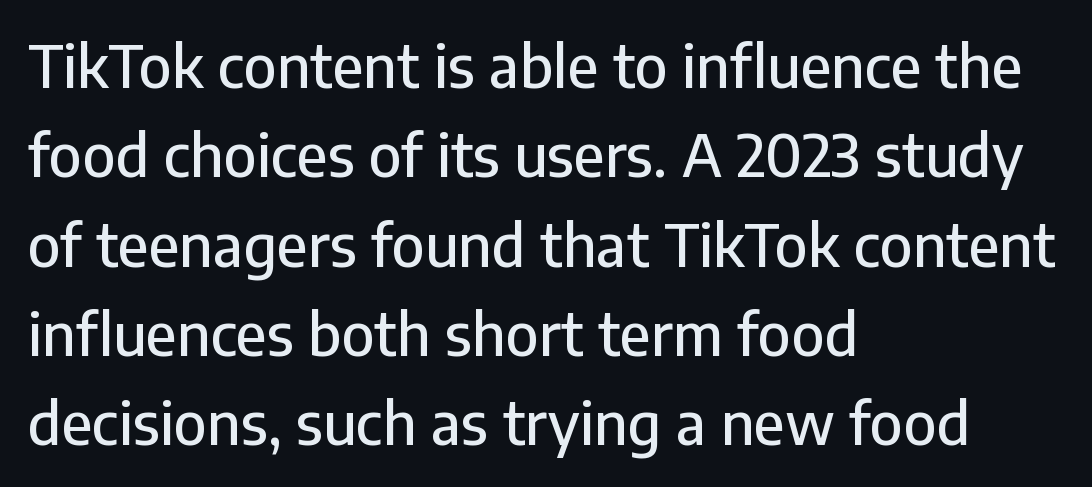
Q: Is the text italic (slanted)? A: No, it is upright.
Q: Is the typeface a serif or a sans-serif typeface? A: Sans-serif.
Q: Is the text underlined? A: No.
Q: How is the paragraph aligned? A: Left-aligned.
Q: Is the spacing between letters normal or unusually wide? A: Normal.
Q: Is the spacing between lines tight, normal or loose? A: Normal.
Q: Width (condensed, normal, or wide)? A: Normal.
Q: Stroke contrast? A: Low.
Q: x-height? A: Medium.
Q: Monospaced? A: No.
